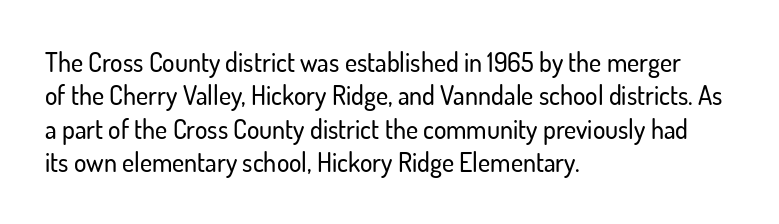
{"italic": "no", "underline": "no", "align": "left", "line_spacing": "normal", "line_spacing_ratio": 1.28, "letter_spacing": "normal", "letter_spacing_em": 0.0, "glyph_px": 26}
